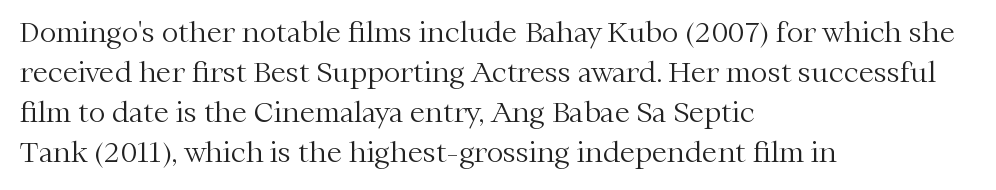
Q: Is the text bold? A: No.
Q: Is the text italic (slanted)? A: No, it is upright.
Q: Is the typeface a serif or a sans-serif typeface? A: Serif.
Q: Is the text underlined? A: No.
Q: How is the paragraph aligned? A: Left-aligned.
Q: Is the spacing between letters normal or unusually wide? A: Normal.
Q: Is the spacing between lines tight, normal or loose? A: Normal.
Q: Width (condensed, normal, or wide)? A: Normal.
Q: Stroke contrast? A: Medium.
Q: x-height? A: Medium.
Q: Monospaced? A: No.
